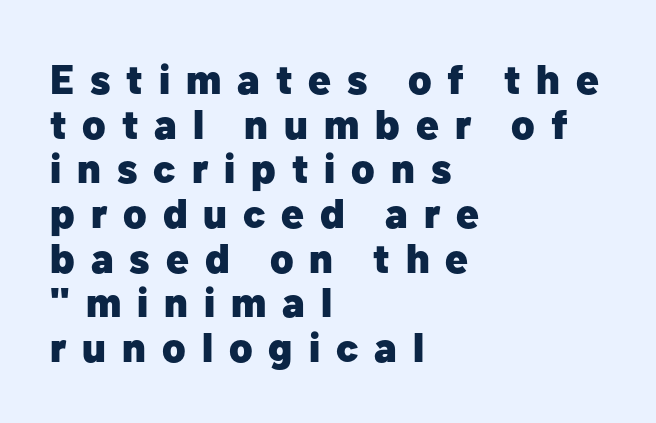
{"serif": "no", "italic": "no", "bold": "yes", "weight": "heavy", "width": "normal", "stroke_contrast": "low", "x_height": "medium", "monospaced": "no", "underline": "no", "align": "left", "line_spacing": "tight", "line_spacing_ratio": 1.09, "letter_spacing": "wide", "letter_spacing_em": 0.39, "glyph_px": 41}
